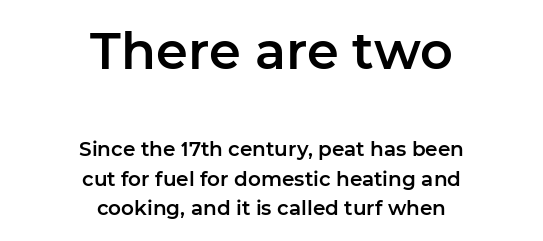
Every row of glyphs is offset so its center matches the block's center. A typesetter would call this proportional, since set widths differ per character. The line texture is even and compact thanks to regular tracking. The letters stand straight up with perfectly vertical stems. Each letter's strokes conclude bluntly, with no projecting serifs. The foot of each line stays bare and open.
